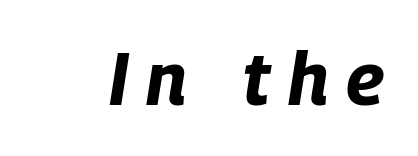
The image shows 73 px bold, condensed type, italic (leaning right); set unusually wide letter spacing (+0.25 em), not underlined; low stroke contrast and a large x-height.
